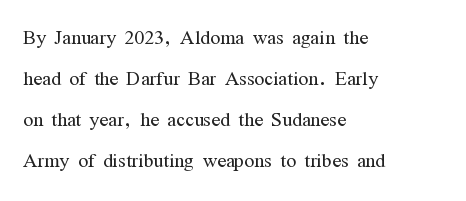
{"italic": "no", "bold": "no", "underline": "no", "align": "left", "line_spacing": "normal", "line_spacing_ratio": 1.58, "letter_spacing": "normal", "letter_spacing_em": 0.0, "glyph_px": 26}
